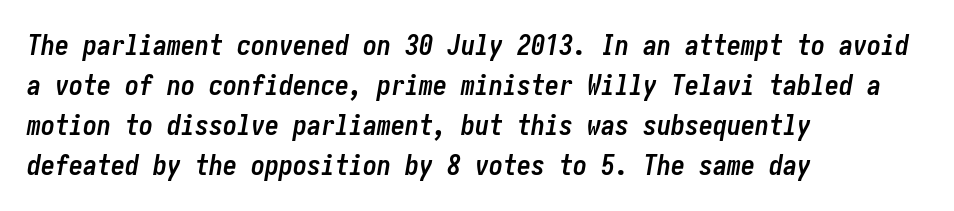
Strokes here are thick enough to call this a true bold. Observe the ordinary spacing: letters are neighbours, not strangers. If you measured baseline to baseline, you'd find a middling distance. Notice how the stems are inclined rather than vertical — that's the hallmark of italics.
